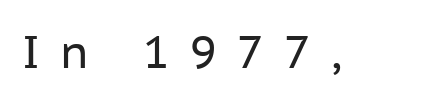
{"serif": "no", "italic": "no", "bold": "no", "weight": "regular", "width": "normal", "stroke_contrast": "low", "x_height": "medium", "monospaced": "no", "underline": "no", "letter_spacing": "wide", "letter_spacing_em": 0.45, "glyph_px": 45}
